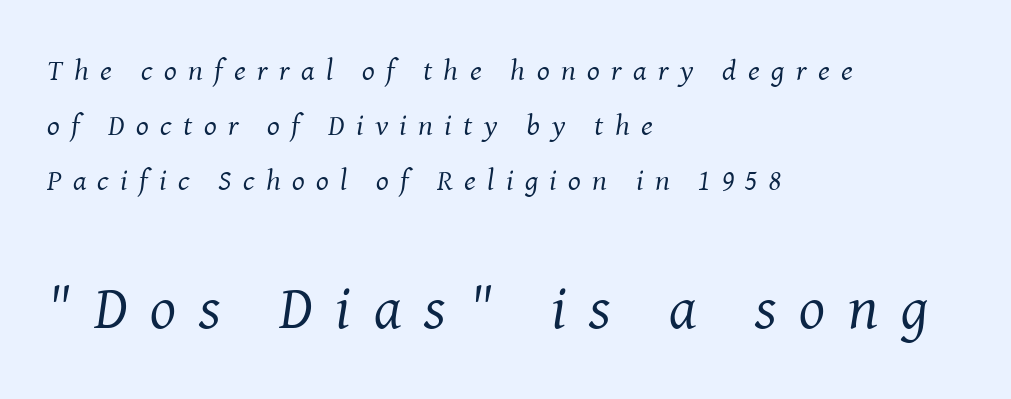
{"serif": "yes", "italic": "yes", "lean": "right", "slant_degrees": 8, "bold": "no", "weight": "regular", "width": "normal", "stroke_contrast": "medium", "x_height": "medium", "monospaced": "no", "underline": "no", "align": "left", "line_spacing_ratio": 1.83, "letter_spacing": "wide", "letter_spacing_em": 0.38, "larger_block": "second", "size_ratio": 2.03, "glyph_px": 61}
